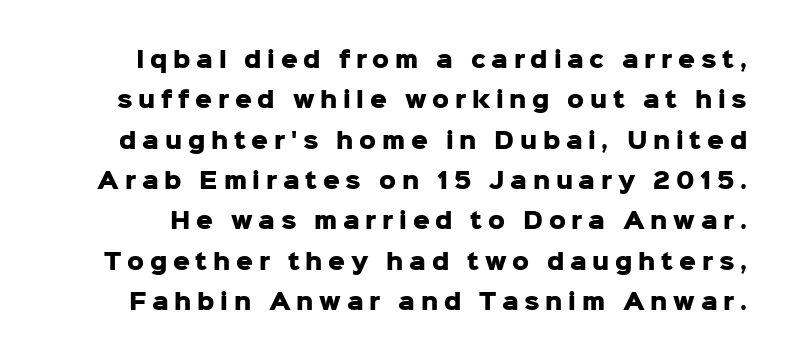
The face used here has the dense, thick strokes of a bold. Do the letters lean? They stand straight. The words here are not underlined. In terms of letterspacing, this is a distinctly airy, spread setting. The rendering uses a large line-height, opening up the rows.
